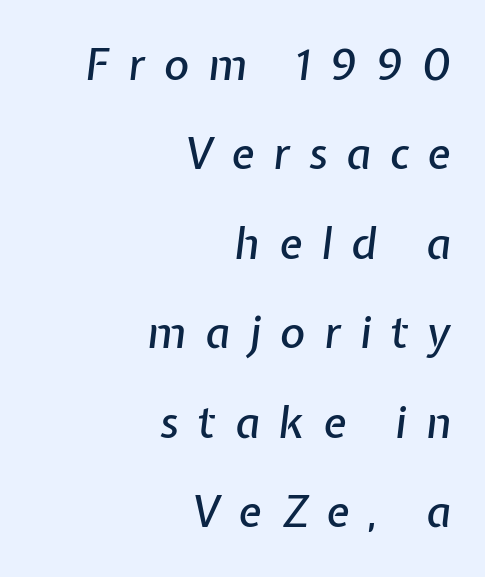
This block would shrink considerably if given ordinary leading; it's expanded now. This sample is right-justified, so line beginnings fall wherever the words allow. The tracking reads as deliberately expanded to a designer's eye. Spacing verdict: proportional, widths tailored to each character. Quick note: italic.
